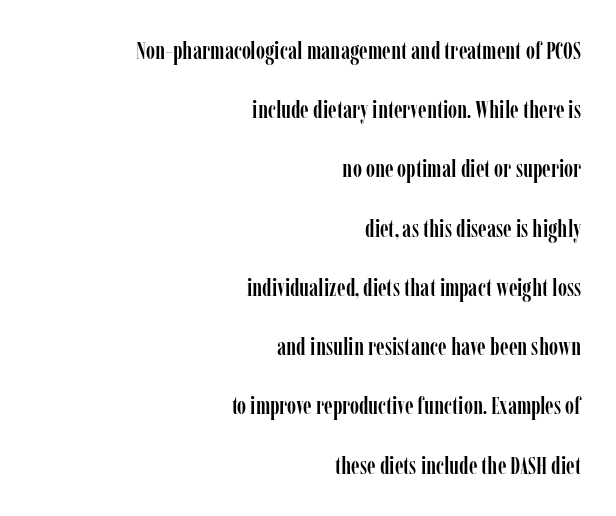
Compared with typical body copy, the letter spacing here is the same. Italic: no, the glyphs are upright roman. A student would call this right alignment; a typographer would say flush right, rag left. Check the space under the baseline: it is left empty. Baseline-to-baseline distance is far greater than the letter height.
